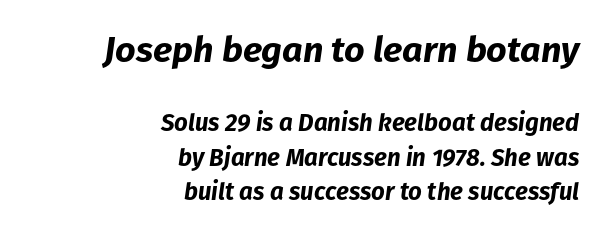
{"italic": "yes", "lean": "right", "slant_degrees": 8, "bold": "yes", "weight": "bold", "width": "normal", "stroke_contrast": "low", "x_height": "medium", "monospaced": "no", "underline": "no", "align": "right", "line_spacing": "normal", "line_spacing_ratio": 1.43, "letter_spacing": "normal", "letter_spacing_em": 0.0, "larger_block": "first", "size_ratio": 1.5, "glyph_px": 36}
